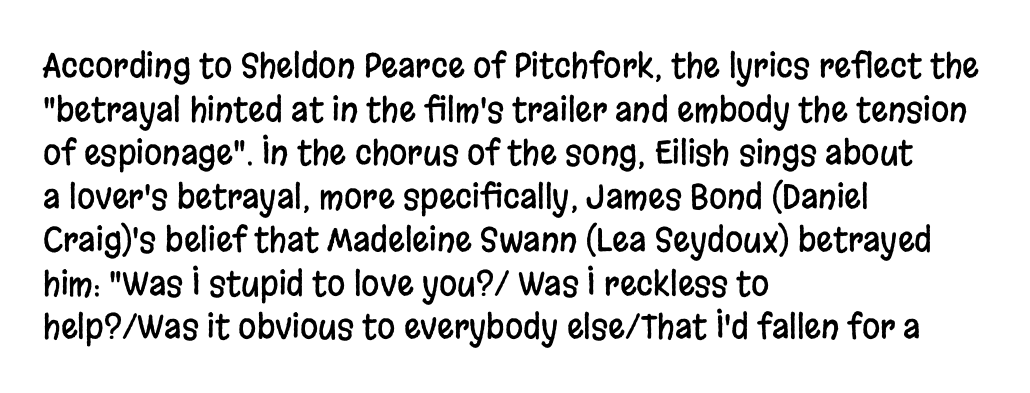
{"serif": "no", "italic": "no", "width": "condensed", "stroke_contrast": "low", "x_height": "large", "monospaced": "no", "underline": "no", "align": "left", "line_spacing": "normal", "line_spacing_ratio": 1.32, "letter_spacing": "normal", "letter_spacing_em": 0.0, "glyph_px": 33}
